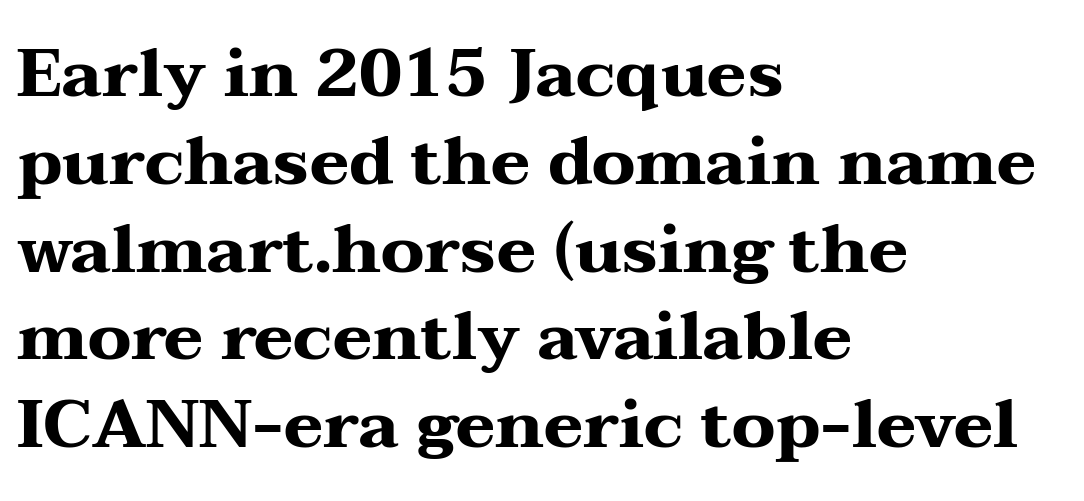
Q: Is the text bold? A: Yes.
Q: Is the text italic (slanted)? A: No, it is upright.
Q: Is the typeface a serif or a sans-serif typeface? A: Serif.
Q: Is the text underlined? A: No.
Q: How is the paragraph aligned? A: Left-aligned.
Q: Is the spacing between letters normal or unusually wide? A: Normal.
Q: Is the spacing between lines tight, normal or loose? A: Normal.
Q: Width (condensed, normal, or wide)? A: Wide.
Q: Stroke contrast? A: Medium.
Q: x-height? A: Medium.
Q: Monospaced? A: No.
